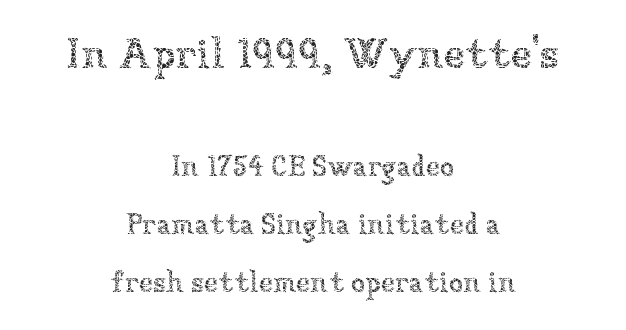
{"italic": "no", "bold": "no", "weight": "thin", "width": "normal", "stroke_contrast": "low", "x_height": "medium", "monospaced": "no", "underline": "no", "align": "center", "line_spacing": "loose", "line_spacing_ratio": 2.01, "letter_spacing": "normal", "letter_spacing_em": 0.0, "larger_block": "first", "size_ratio": 1.48, "glyph_px": 43}
